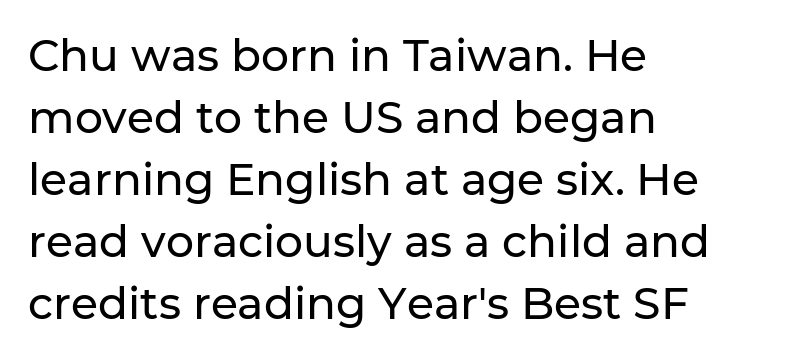
{"serif": "no", "italic": "no", "width": "normal", "stroke_contrast": "low", "x_height": "medium", "monospaced": "no", "underline": "no", "align": "left", "line_spacing": "normal", "line_spacing_ratio": 1.41, "letter_spacing": "normal", "letter_spacing_em": 0.0, "glyph_px": 44}
